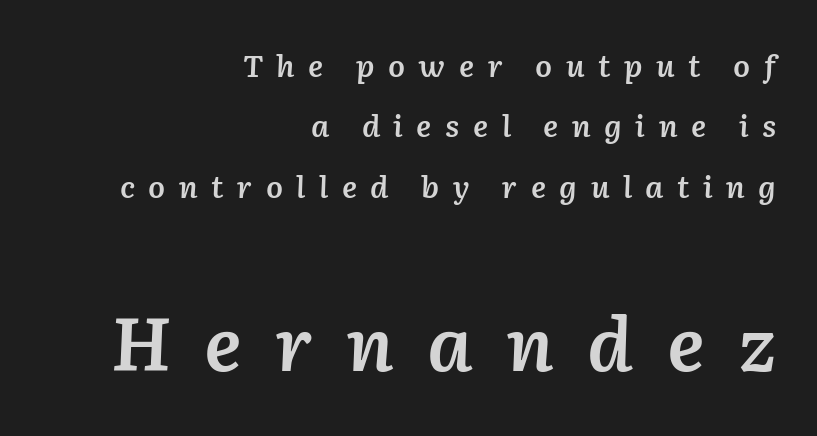
{"italic": "yes", "lean": "right", "slant_degrees": 2, "bold": "semi", "weight": "semibold", "width": "normal", "stroke_contrast": "low", "x_height": "medium", "monospaced": "no", "underline": "no", "align": "right", "line_spacing": "loose", "line_spacing_ratio": 2.01, "letter_spacing": "wide", "letter_spacing_em": 0.45, "larger_block": "second", "size_ratio": 2.5, "glyph_px": 75}
